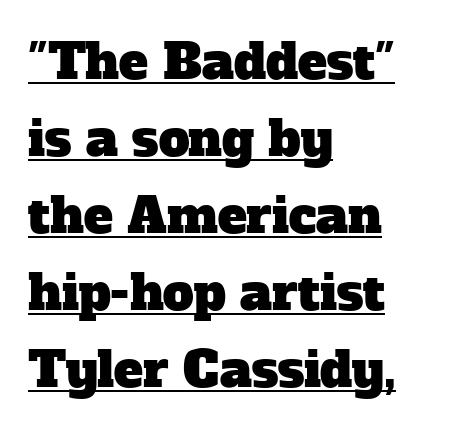
{"serif": "yes", "width": "normal", "stroke_contrast": "low", "x_height": "medium", "monospaced": "no", "underline": "yes", "align": "left", "line_spacing": "normal", "line_spacing_ratio": 1.57, "letter_spacing": "normal", "letter_spacing_em": 0.0, "glyph_px": 49}
